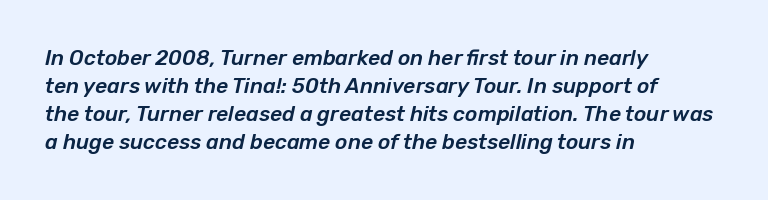
Q: Is the text italic (slanted)? A: Yes, it leans right by about 12 degrees.
Q: Is the text underlined? A: No.
Q: How is the paragraph aligned? A: Left-aligned.
Q: Is the spacing between letters normal or unusually wide? A: Normal.
Q: Is the spacing between lines tight, normal or loose? A: Normal.
